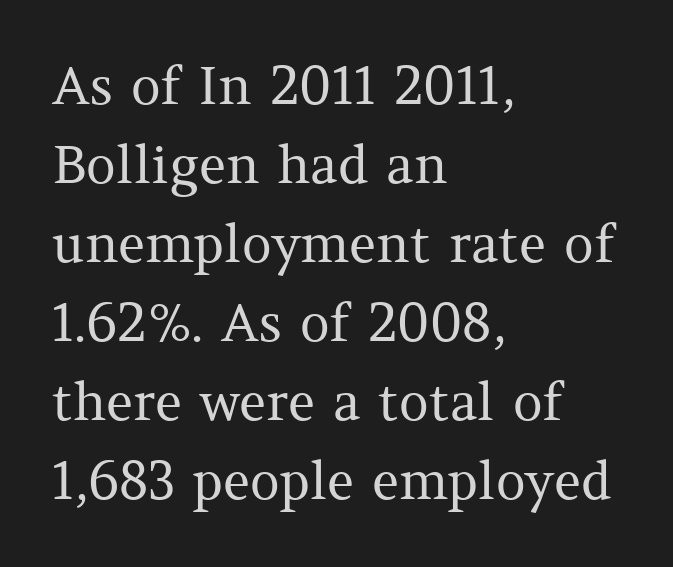
{"serif": "yes", "italic": "no", "bold": "no", "weight": "regular", "width": "normal", "stroke_contrast": "medium", "x_height": "medium", "monospaced": "no", "underline": "no", "align": "left", "line_spacing": "normal", "line_spacing_ratio": 1.52, "letter_spacing": "normal", "letter_spacing_em": 0.0, "glyph_px": 52}
